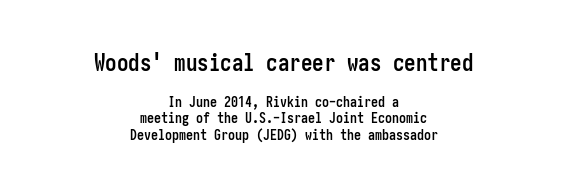
Each row of text sits above clean, open space. Every row of glyphs is offset so its center matches the block's center. Two sizes are in play, and the larger belongs to the first block. Each glyph is drawn with heavy, bold strokes.
